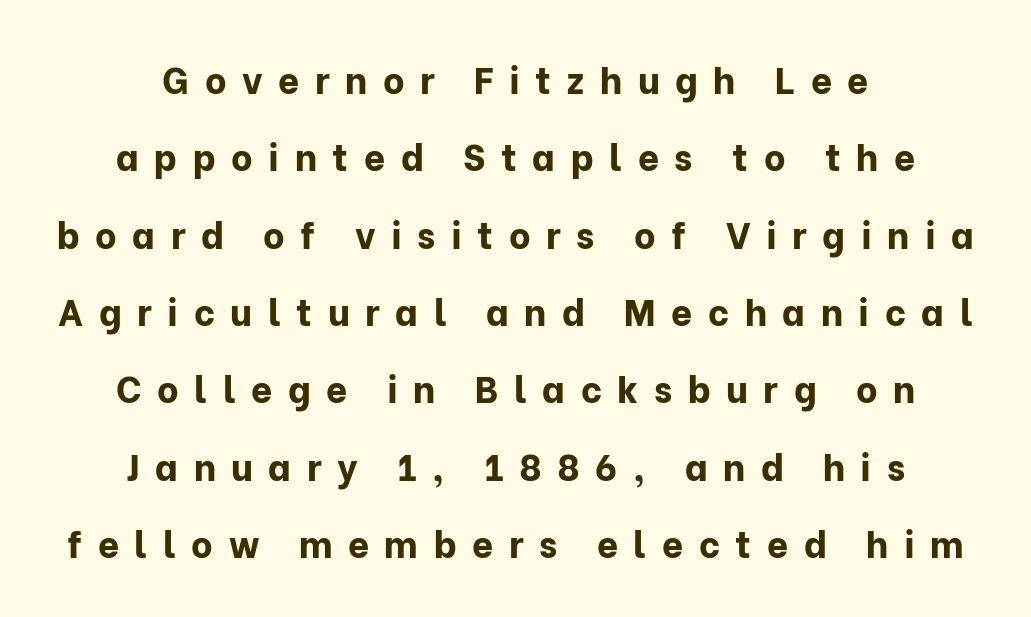
{"serif": "no", "italic": "no", "bold": "yes", "weight": "bold", "width": "normal", "stroke_contrast": "low", "x_height": "medium", "monospaced": "no", "underline": "no", "align": "center", "line_spacing": "loose", "line_spacing_ratio": 2.09, "letter_spacing": "wide", "letter_spacing_em": 0.42, "glyph_px": 37}
